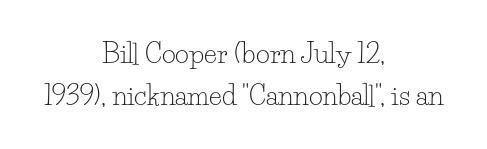
Q: Is the text bold? A: No.
Q: Is the text italic (slanted)? A: No, it is upright.
Q: Is the text underlined? A: No.
Q: How is the paragraph aligned? A: Centered.
Q: Is the spacing between letters normal or unusually wide? A: Normal.
Q: Is the spacing between lines tight, normal or loose? A: Normal.
